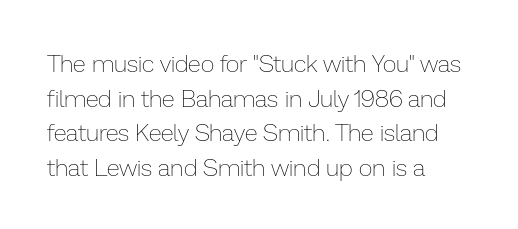
{"italic": "no", "bold": "no", "underline": "no", "align": "left", "line_spacing": "normal", "line_spacing_ratio": 1.44, "letter_spacing": "normal", "letter_spacing_em": 0.0, "glyph_px": 24}
